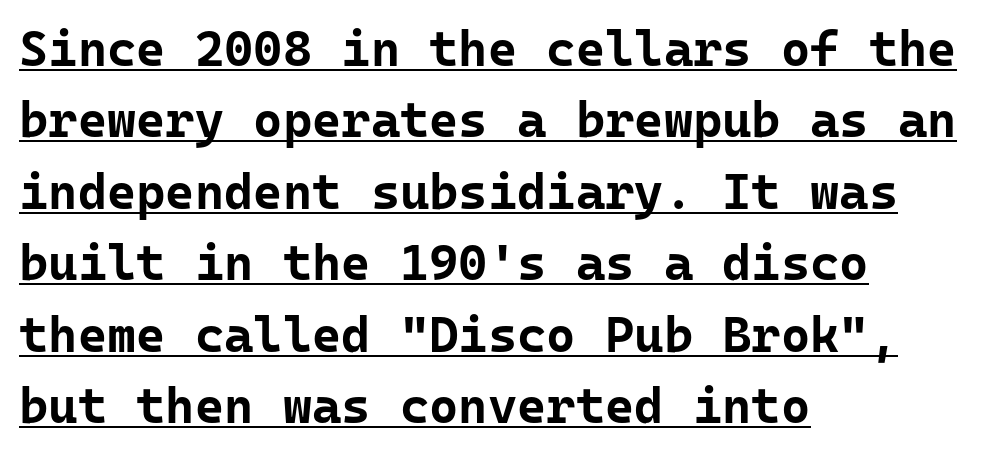
Q: Is the text bold? A: Yes.
Q: Is the text italic (slanted)? A: No, it is upright.
Q: Is the typeface a serif or a sans-serif typeface? A: Sans-serif.
Q: Is the text underlined? A: Yes.
Q: How is the paragraph aligned? A: Left-aligned.
Q: Is the spacing between letters normal or unusually wide? A: Normal.
Q: Is the spacing between lines tight, normal or loose? A: Normal.
Q: Width (condensed, normal, or wide)? A: Normal.
Q: Stroke contrast? A: Low.
Q: x-height? A: Medium.
